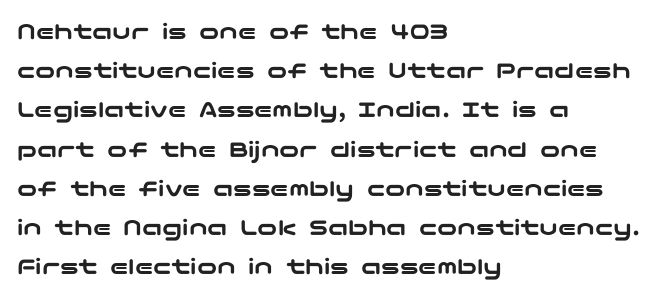
{"italic": "no", "underline": "no", "align": "left", "line_spacing": "normal", "line_spacing_ratio": 1.57, "letter_spacing": "normal", "letter_spacing_em": 0.0, "glyph_px": 25}
